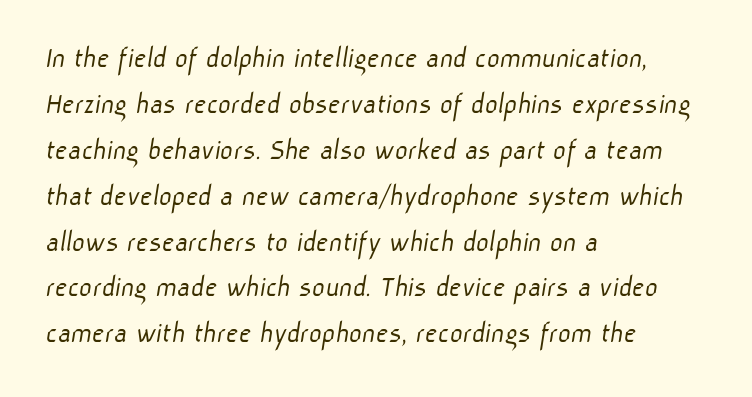
The image shows 31 px light sans-serif type; set left-aligned, normal line spacing (1.48x), normal letter spacing, not underlined; low stroke contrast and a medium x-height.
